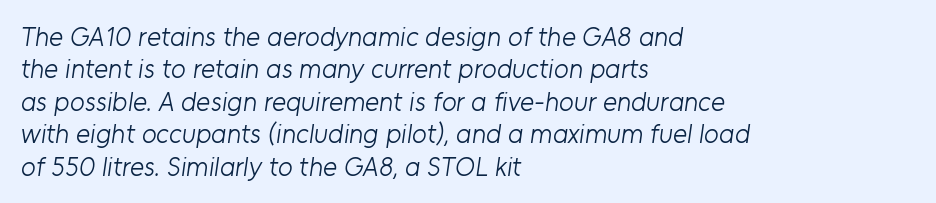
You could call the tracking neutral — neither tight nor loose. Type without underlining. Weight: regular or lighter. Reading down the block, your eye returns to a fixed left position each line.
